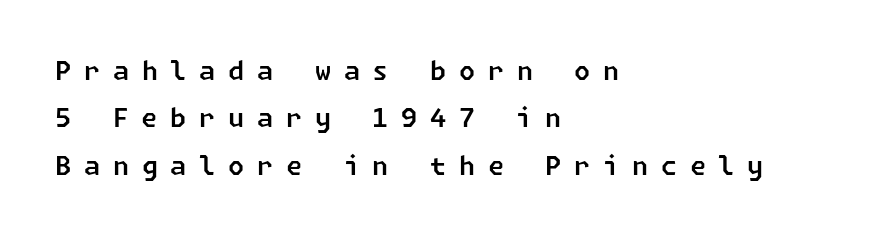
The baseline area is clear. The type is letterspaced generously, with wide tracking. Compared with a centered layout, this one pins lines to the left instead.
